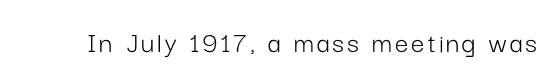
The letters stand straight up with perfectly vertical stems. Descenders hang freely into open space. A quiet, ordinary-to-light weight characterises the typeface. Nothing sits at the stroke ends, so this counts as sans-serif.
